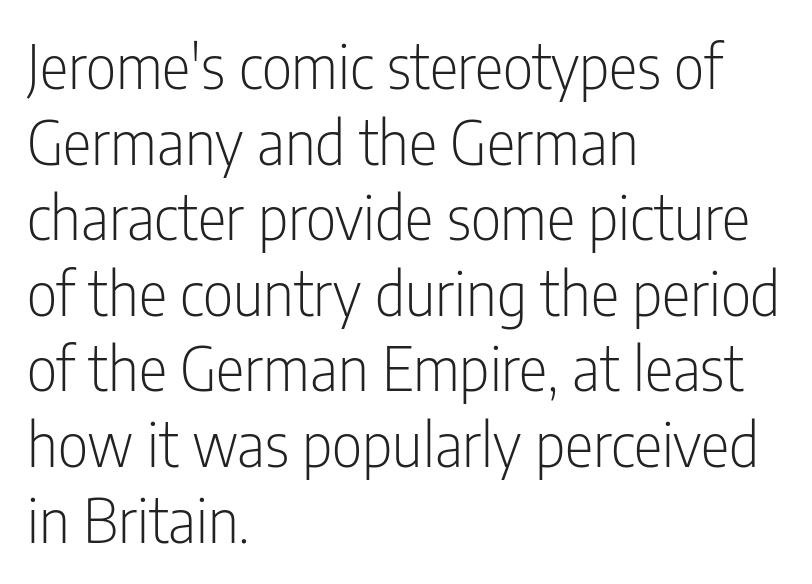
The image shows 60 px light, condensed sans-serif type, upright; set left-aligned, normal line spacing (1.26x), normal letter spacing, not underlined; low stroke contrast and a medium x-height.
